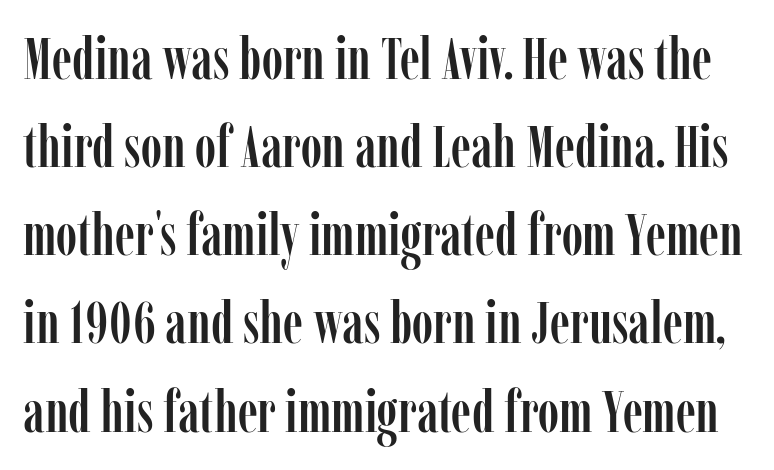
The image shows 58 px condensed serif type, upright; set normal line spacing (1.52x), normal letter spacing, not underlined; low stroke contrast and a medium x-height.
